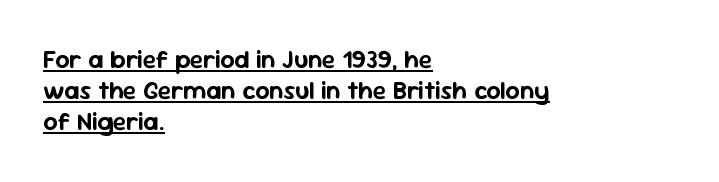
The image shows 25 px text type, upright; set left-aligned, normal line spacing (1.25x), normal letter spacing, underlined.
